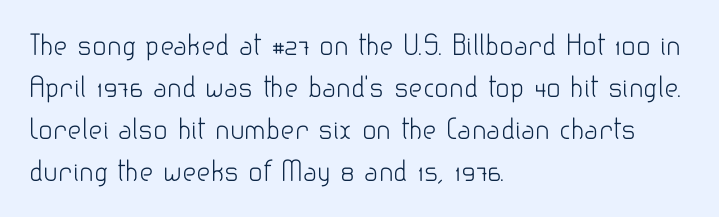
{"italic": "no", "bold": "no", "underline": "no", "align": "left", "line_spacing": "normal", "line_spacing_ratio": 1.56, "letter_spacing": "normal", "letter_spacing_em": 0.0, "glyph_px": 27}
